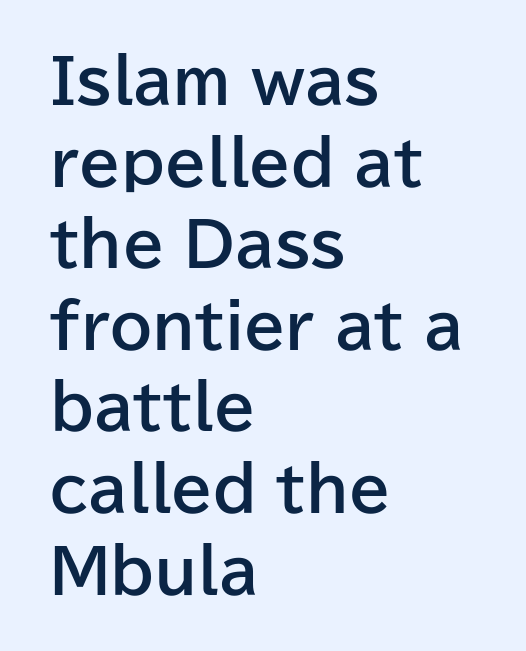
Plain, unruled lines of type. A sans-serif font was chosen for this passage. Layout note: lines flush left. Character widths vary here, with narrow letters taking less room than wide ones.
